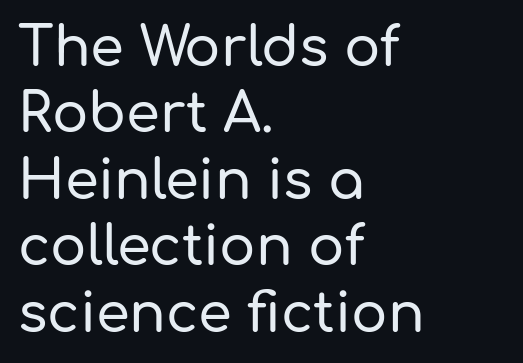
{"serif": "no", "italic": "no", "width": "normal", "stroke_contrast": "low", "x_height": "medium", "monospaced": "no", "underline": "no", "align": "left", "line_spacing_ratio": 1.23, "letter_spacing": "normal", "letter_spacing_em": 0.0, "glyph_px": 54}
